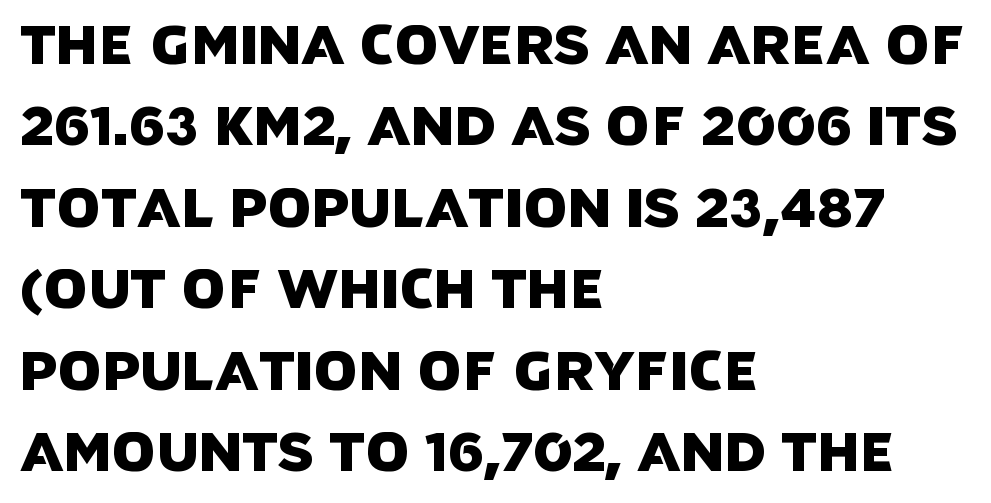
The designer left line spacing at the default. Honestly, there is no underline to notice here at all. This rendering employs a face without finishing strokes, i.e., a sans-serif. The compositor pushed each line to the left boundary. Does extra space separate the letters? No, they use regular spacing. This sample has the flowing, uneven cadence of proportional lettering.
